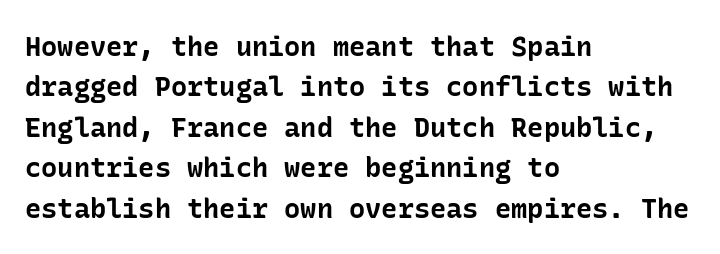
{"italic": "no", "bold": "yes", "underline": "no", "align": "left", "line_spacing": "normal", "line_spacing_ratio": 1.5, "letter_spacing": "normal", "letter_spacing_em": 0.0, "glyph_px": 27}
